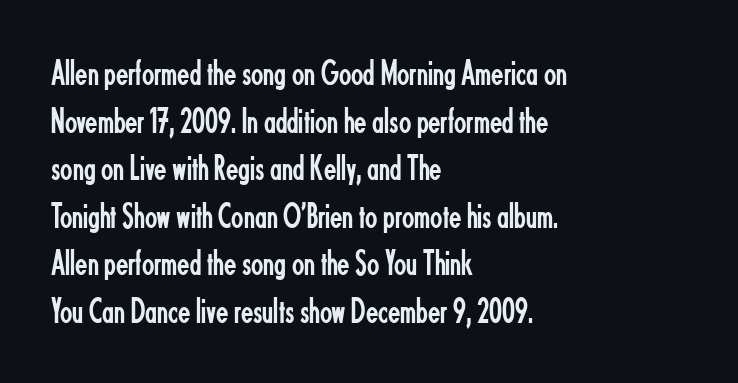
{"serif": "no", "italic": "no", "bold": "no", "weight": "regular", "width": "condensed", "stroke_contrast": "low", "x_height": "small", "monospaced": "no", "underline": "no", "align": "left", "line_spacing": "normal", "line_spacing_ratio": 1.32, "letter_spacing": "normal", "letter_spacing_em": 0.0, "glyph_px": 36}
